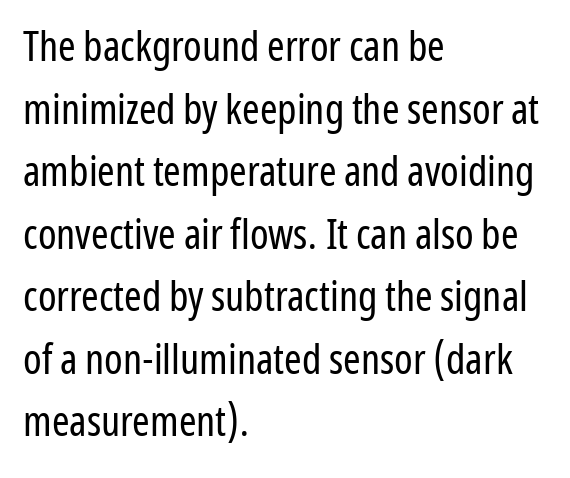
{"serif": "no", "italic": "no", "bold": "no", "weight": "regular", "width": "condensed", "stroke_contrast": "low", "x_height": "medium", "monospaced": "no", "underline": "no", "align": "left", "line_spacing": "normal", "line_spacing_ratio": 1.49, "letter_spacing": "normal", "letter_spacing_em": 0.0, "glyph_px": 42}
